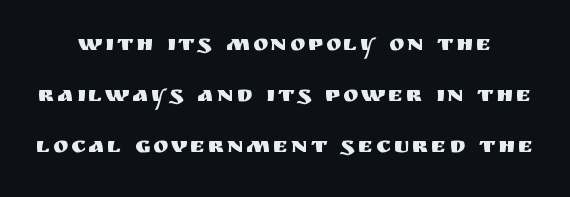
Q: Is the text italic (slanted)? A: No, it is upright.
Q: Is the text underlined? A: No.
Q: Is the spacing between lines tight, normal or loose? A: Loose.
